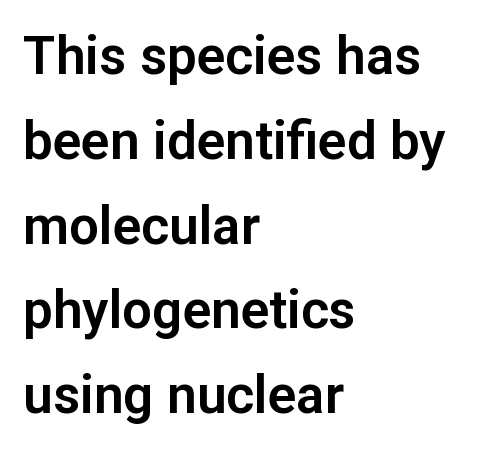
Q: Is the text italic (slanted)? A: No, it is upright.
Q: Is the typeface a serif or a sans-serif typeface? A: Sans-serif.
Q: Is the text underlined? A: No.
Q: How is the paragraph aligned? A: Left-aligned.
Q: Is the spacing between letters normal or unusually wide? A: Normal.
Q: Is the spacing between lines tight, normal or loose? A: Normal.
Q: Width (condensed, normal, or wide)? A: Normal.
Q: Stroke contrast? A: Low.
Q: x-height? A: Medium.
Q: Monospaced? A: No.
